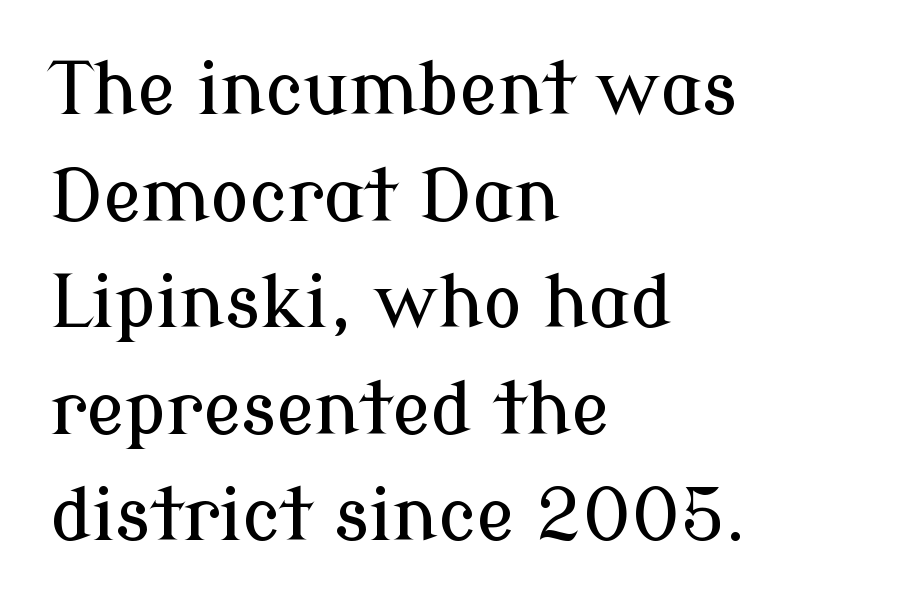
{"serif": "yes", "italic": "no", "width": "normal", "stroke_contrast": "low", "x_height": "medium", "monospaced": "no", "underline": "no", "align": "left", "line_spacing": "normal", "line_spacing_ratio": 1.48, "letter_spacing": "normal", "letter_spacing_em": 0.0, "glyph_px": 72}
